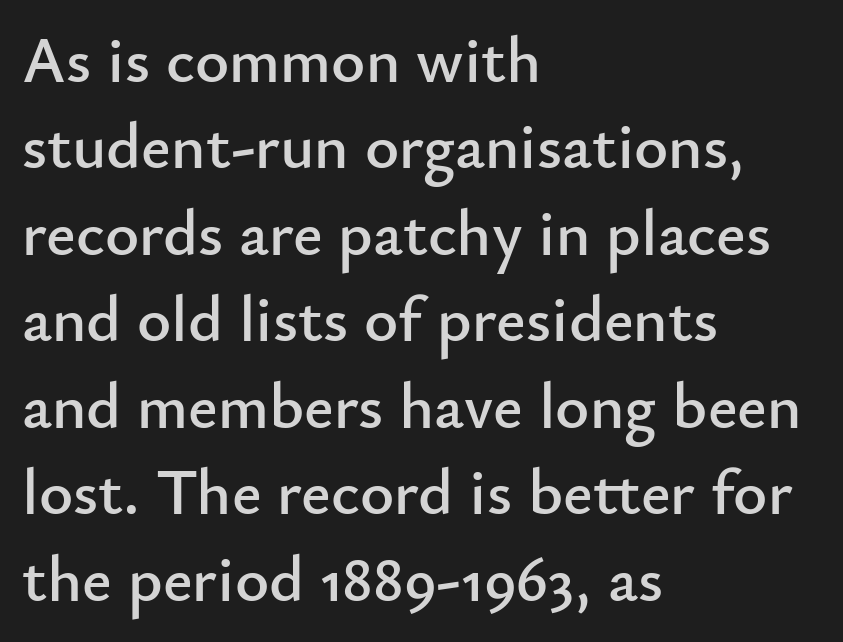
The letters stand straight up with perfectly vertical stems. Words float on clear page, feet unadorned. Compared with typical paragraphs, the rows here are spaced about the same. The face used here is a sans, in the tradition of grotesques and geometrics. Character widths vary here, with narrow letters taking less room than wide ones. Standard letterfit; no display-style spreading of the glyphs.
